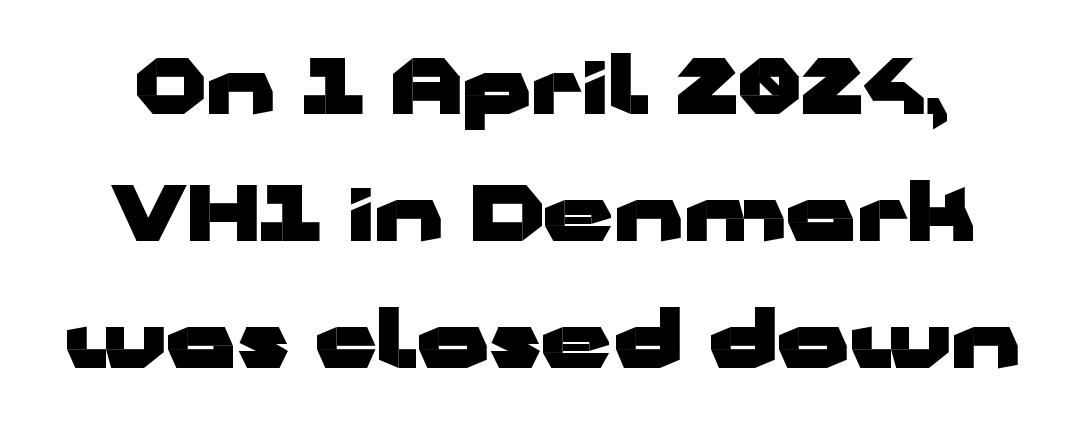
Normally led — the rows are evenly, conventionally spaced. Font category for this specimen: sans-serif. The face used here is proportionally spaced, like ordinary book or web type. Letter spacing: default. The typesetting leans heavy: a genuine bold. Is there any slant? The stems are plumb.
